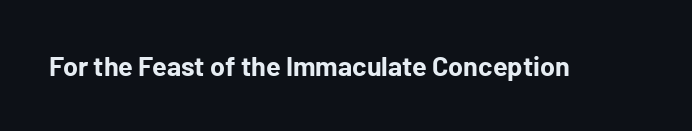
What stands out about the letter spacing? Nothing — it is the standard amount. No italicization has been applied; the sample stays upright. The gap between lines stays unmarked. Thick stems and heavy bowls — unmistakably bold.
